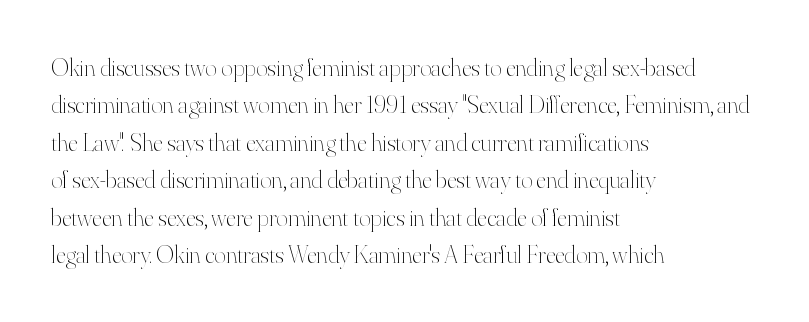
{"italic": "no", "bold": "no", "underline": "no", "align": "left", "line_spacing": "normal", "line_spacing_ratio": 1.5, "letter_spacing": "normal", "letter_spacing_em": 0.0, "glyph_px": 25}
